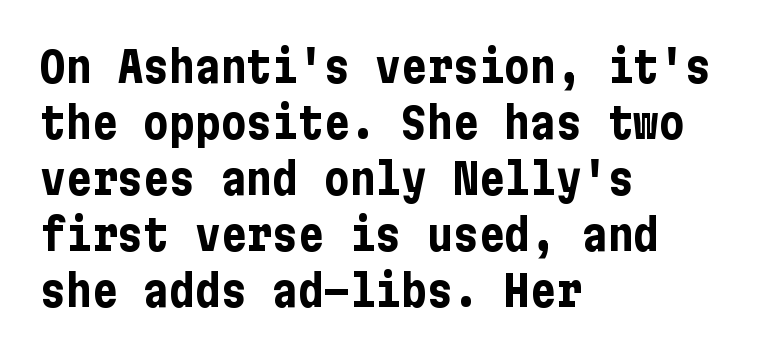
Q: Is the text bold? A: Yes.
Q: Is the text italic (slanted)? A: No, it is upright.
Q: Is the typeface a serif or a sans-serif typeface? A: Sans-serif.
Q: Is the text underlined? A: No.
Q: How is the paragraph aligned? A: Left-aligned.
Q: Is the spacing between letters normal or unusually wide? A: Normal.
Q: Is the spacing between lines tight, normal or loose? A: Normal.
Q: Width (condensed, normal, or wide)? A: Condensed.
Q: Stroke contrast? A: Low.
Q: x-height? A: Medium.
